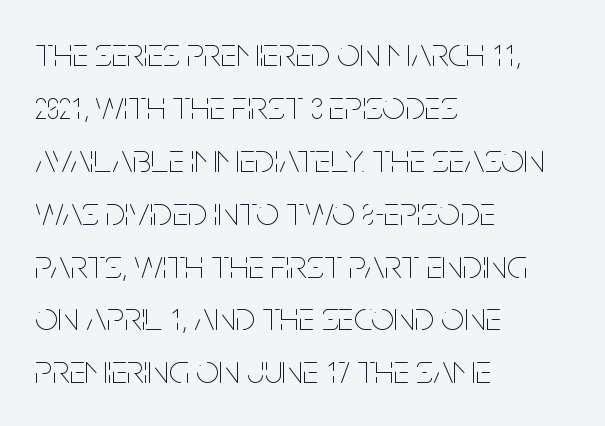
Q: Is the text bold? A: No.
Q: Is the text italic (slanted)? A: No, it is upright.
Q: Is the text underlined? A: No.
Q: How is the paragraph aligned? A: Left-aligned.
Q: Is the spacing between letters normal or unusually wide? A: Normal.
Q: Is the spacing between lines tight, normal or loose? A: Normal.
Q: Width (condensed, normal, or wide)? A: Condensed.
Q: Stroke contrast? A: Low.
Q: x-height? A: Large.
Q: Monospaced? A: No.
